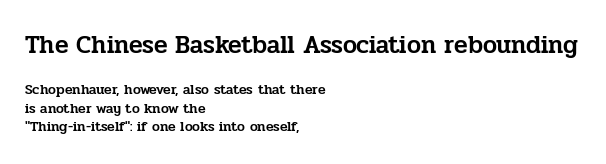
{"italic": "no", "underline": "no", "align": "left", "line_spacing": "normal", "line_spacing_ratio": 1.33, "letter_spacing": "normal", "letter_spacing_em": 0.0, "larger_block": "first", "size_ratio": 1.79, "glyph_px": 25}
